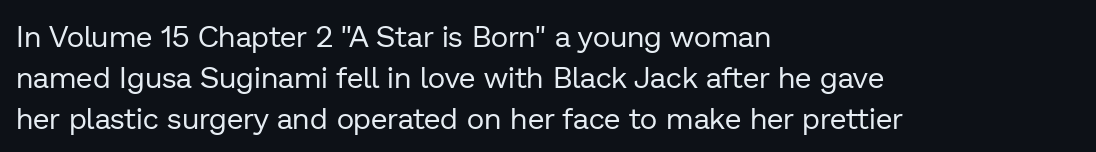
{"serif": "no", "italic": "no", "bold": "no", "weight": "regular", "width": "normal", "stroke_contrast": "low", "x_height": "medium", "monospaced": "no", "underline": "no", "align": "left", "line_spacing": "normal", "line_spacing_ratio": 1.36, "letter_spacing": "normal", "letter_spacing_em": 0.0, "glyph_px": 30}
